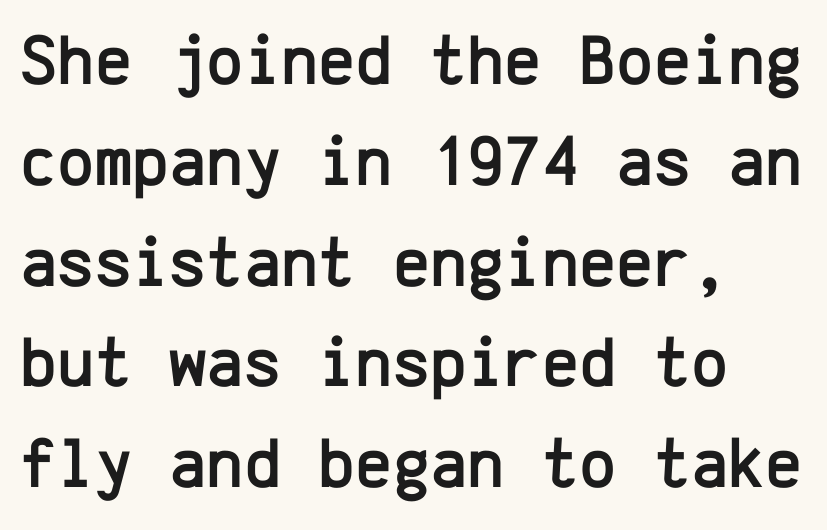
Check where the strokes stop: nothing finishes them off — pure sans. The letters march in equal steps, a hallmark of fixed-pitch type. How are the letters spaced? Ordinarily, with no added tracking. The space between consecutive lines is moderate. The type sits square on the baseline with zero lean.
